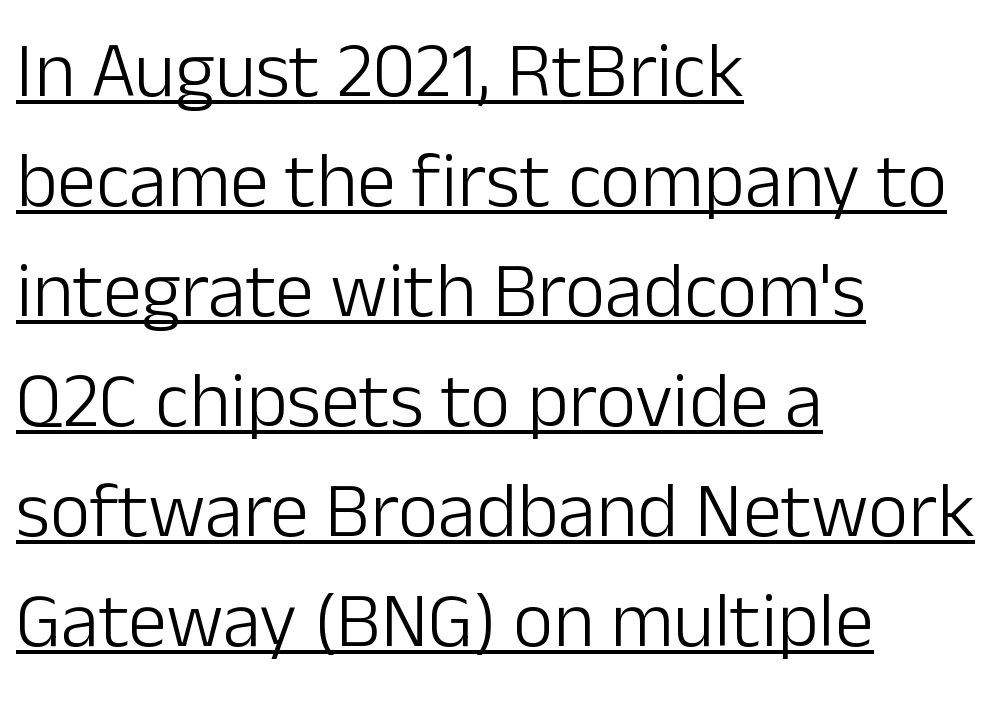
Normally led — the rows are evenly, conventionally spaced. The passage shown has conventional tracking throughout. Here the designer chose a conventional face with non-uniform glyph widths. Italic? Not at all — the glyphs are vertical. Horizontally, the lines are justified to the leading edge only. Glance below the letters and you will spot a drawn line.
